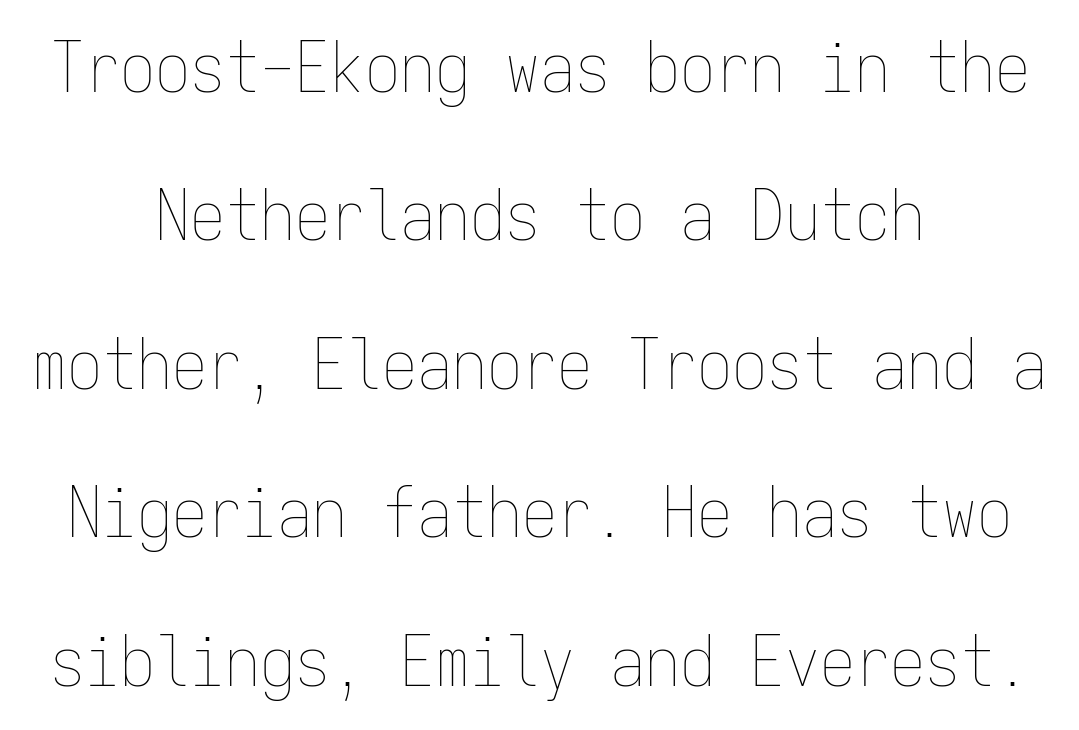
A quiet, ordinary-to-light weight characterises the typeface. The face used here is monospaced, like something from a code editor. Vertical strokes here are truly vertical. Words float on clear page, feet unadorned.
